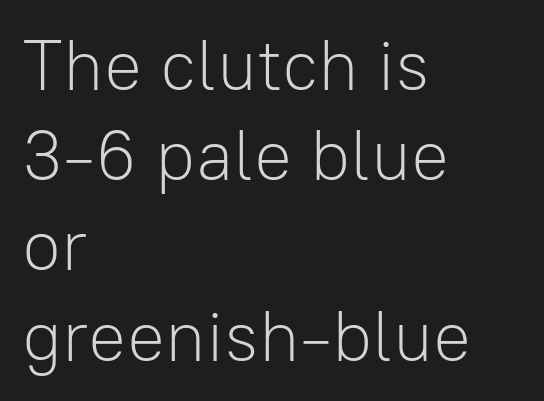
Q: Is the text bold? A: No.
Q: Is the text italic (slanted)? A: No, it is upright.
Q: Is the typeface a serif or a sans-serif typeface? A: Sans-serif.
Q: Is the text underlined? A: No.
Q: How is the paragraph aligned? A: Left-aligned.
Q: Is the spacing between letters normal or unusually wide? A: Normal.
Q: Is the spacing between lines tight, normal or loose? A: Normal.
Q: Width (condensed, normal, or wide)? A: Normal.
Q: Stroke contrast? A: Low.
Q: x-height? A: Medium.
Q: Monospaced? A: No.
